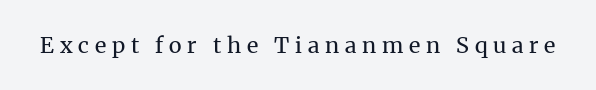
The image shows 22 px text type, upright; set unusually wide letter spacing (+0.26 em), not underlined.
